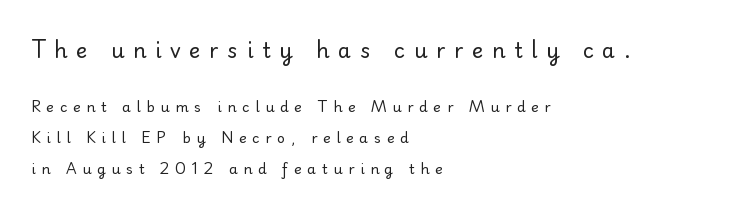
Which chunk is bigger? The first one — the top block dwarfs the bottom. Caption: multi-line text, flush left, ragged right. The glyphs are unaccompanied by any horizontal stroke below them. Is the type heavy? It reads as light-to-regular instead.
